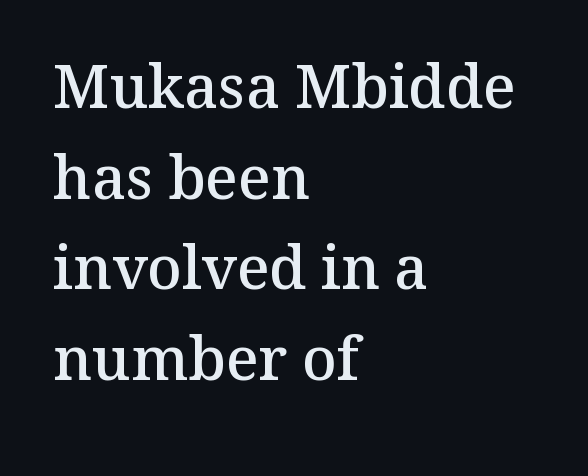
This is moderately heavy type, rendered in semibold. A typesetter would call this zero additional tracking. Ascenders rise straight up at ninety degrees. Letters rest on an invisible, unmarked baseline. The passage shown is typeset with a serif family.
